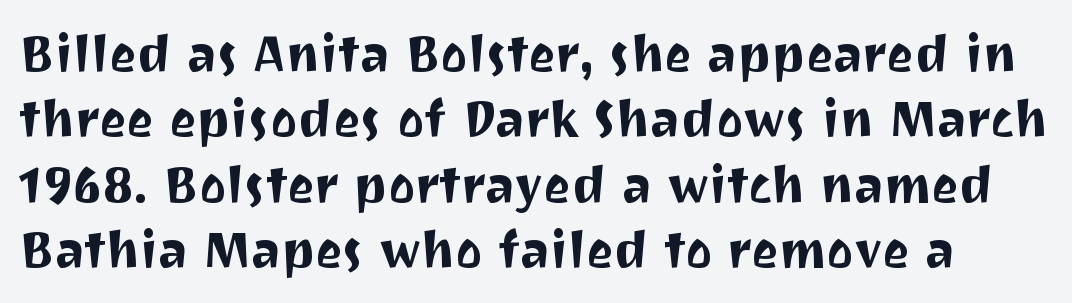
{"serif": "no", "italic": "no", "width": "normal", "stroke_contrast": "medium", "x_height": "medium", "monospaced": "no", "underline": "no", "line_spacing": "normal", "line_spacing_ratio": 1.28, "letter_spacing": "normal", "letter_spacing_em": 0.0, "glyph_px": 51}
